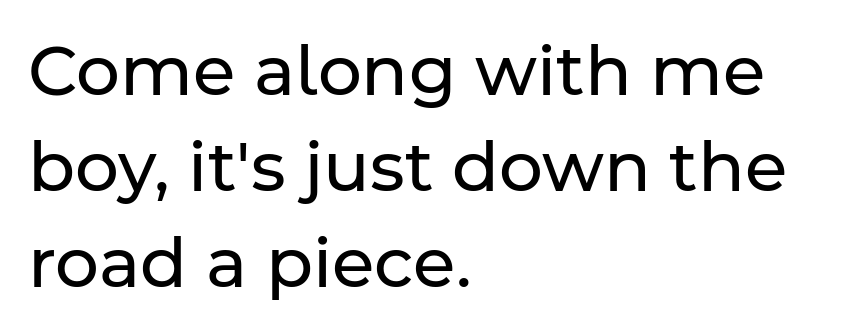
{"serif": "no", "italic": "no", "bold": "no", "weight": "regular", "width": "normal", "stroke_contrast": "low", "x_height": "medium", "monospaced": "no", "underline": "no", "align": "left", "line_spacing": "normal", "line_spacing_ratio": 1.39, "letter_spacing": "normal", "letter_spacing_em": 0.0, "glyph_px": 69}
